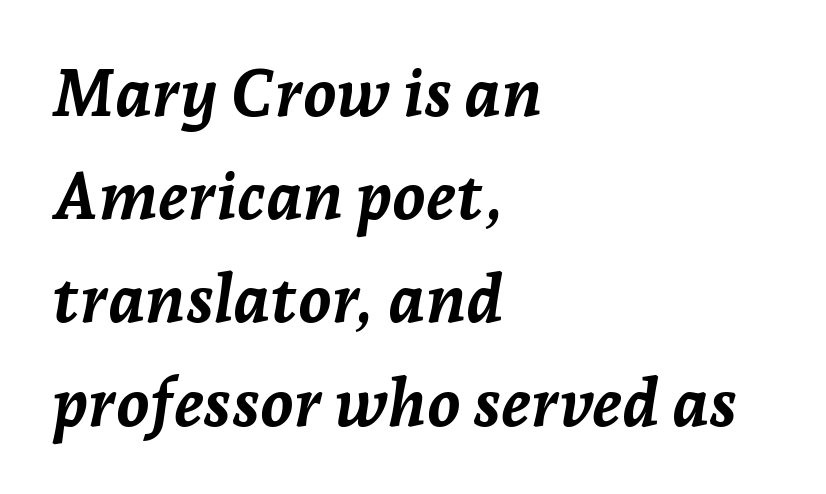
Line spacing here is normal. Varying glyph widths throughout — classic text-font behaviour. You could call the tracking neutral — neither tight nor loose. How heavy is the stroke? Heavy — this is a bold. Check the space under the baseline: it is left empty.
